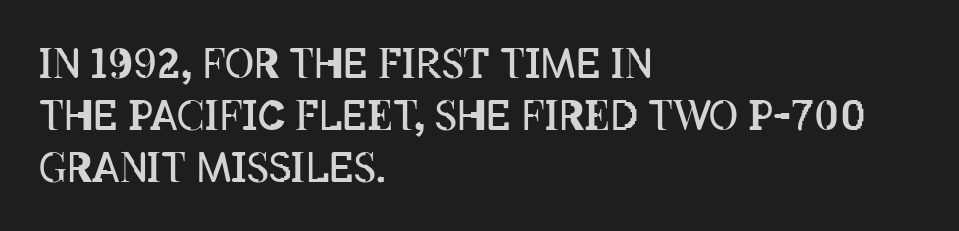
The lettering holds an erect, upright posture throughout. The text block is weighted toward the left margin, trailing off unevenly rightward. Has an underline been added? It has not. Letters have the restrained weight of plain body copy at most. The leading is moderate, giving the passage an even texture.
